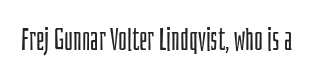
Only glyphs here, with clear space below each row. Examine the stroke ends and you'll find no serifs. The lettering stays uniformly vertical, giving the passage a roman look. This sample has the flowing, uneven cadence of proportional lettering.
